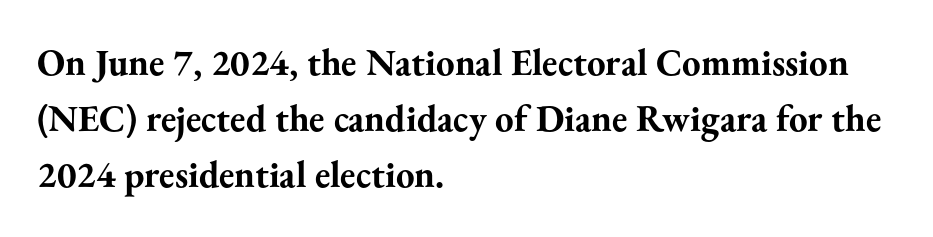
The image shows 37 px bold serif type, upright; set left-aligned, normal line spacing (1.52x), normal letter spacing, not underlined; medium stroke contrast and a small x-height.
